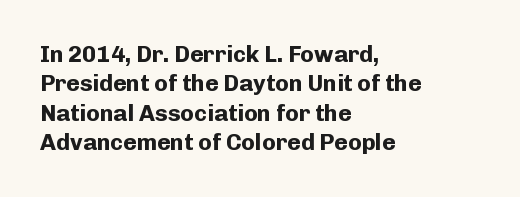
Q: Is the text bold? A: Yes.
Q: Is the text italic (slanted)? A: No, it is upright.
Q: Is the text underlined? A: No.
Q: How is the paragraph aligned? A: Left-aligned.
Q: Is the spacing between letters normal or unusually wide? A: Normal.
Q: Is the spacing between lines tight, normal or loose? A: Normal.
